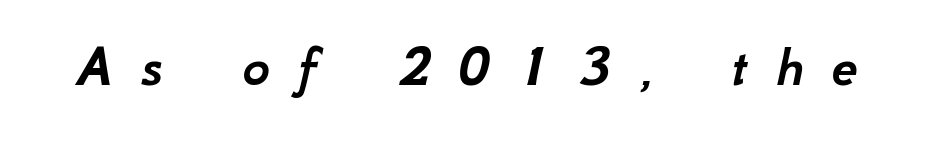
The whole block is typeset with a tilt. Varying glyph widths throughout — classic text-font behaviour. The foot of each line stays bare and open. Look at the tracking — it's clearly loosened, letters drifting apart.
